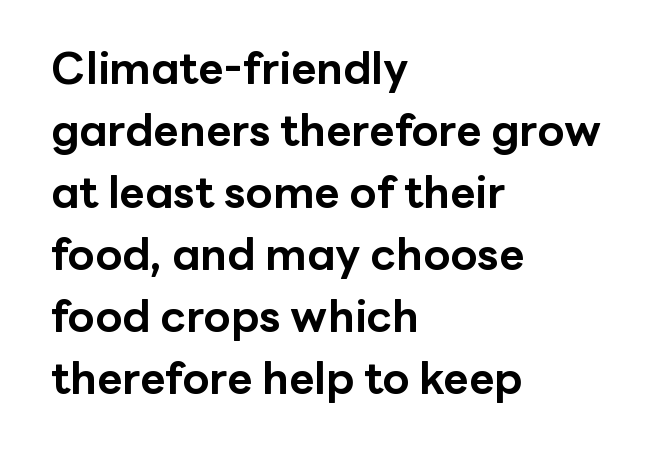
The image shows 44 px bold sans-serif type, upright; set left-aligned, normal line spacing (1.41x), normal letter spacing, not underlined; low stroke contrast and a medium x-height.
